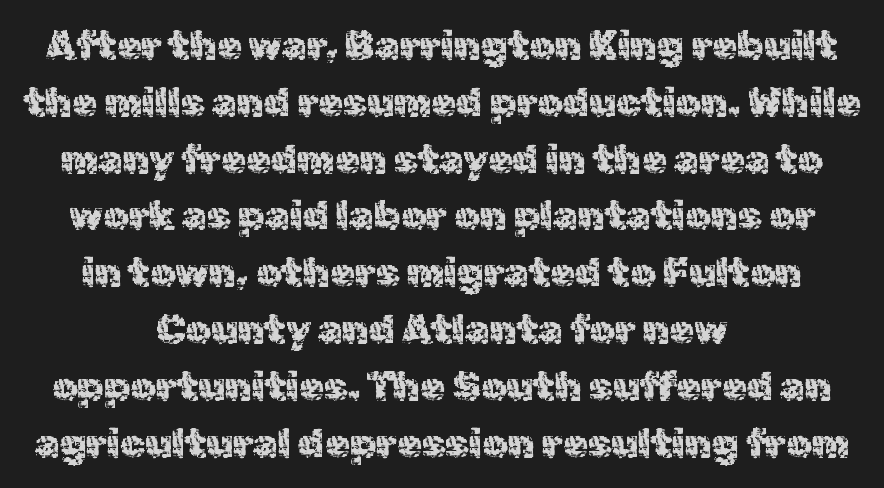
The image shows 40 px sans-serif type, upright; set centered, normal line spacing (1.42x), normal letter spacing, not underlined; a medium x-height.
